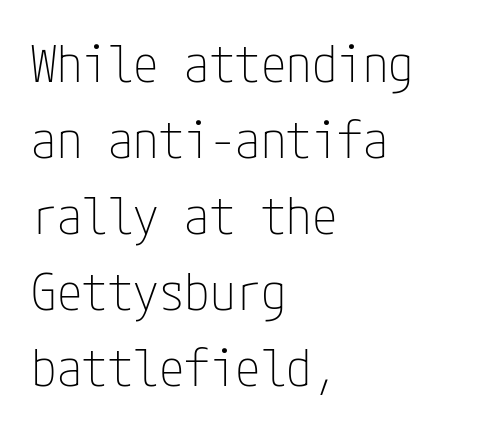
The image shows 51 px thin, condensed sans-serif type, upright; set left-aligned, normal line spacing (1.49x), normal letter spacing, not underlined; low stroke contrast and a medium x-height.
